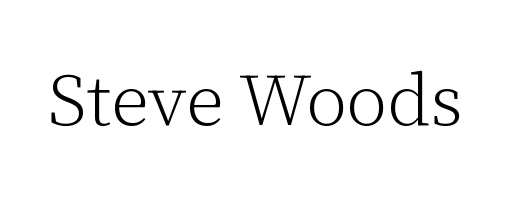
{"serif": "yes", "italic": "no", "bold": "no", "weight": "light", "width": "normal", "stroke_contrast": "low", "x_height": "medium", "monospaced": "no", "underline": "no", "letter_spacing": "normal", "letter_spacing_em": 0.0, "glyph_px": 74}
